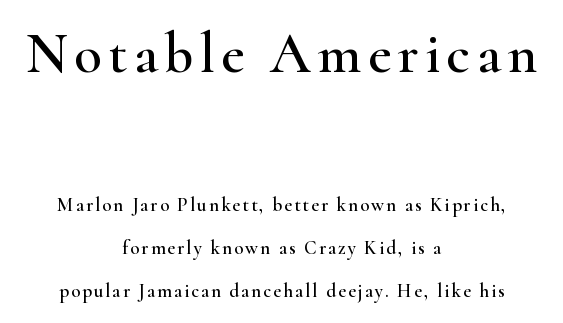
The image shows 57 px wide serif type, upright; set centered, loose line spacing (2.26x), not underlined; the first (top) block is 3.0x larger; high stroke contrast and a small x-height.
